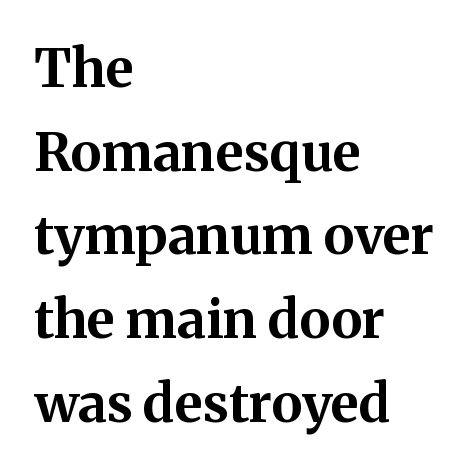
The image shows 53 px bold serif type, upright; set left-aligned, normal line spacing (1.58x), normal letter spacing, not underlined; medium stroke contrast and a medium x-height.
